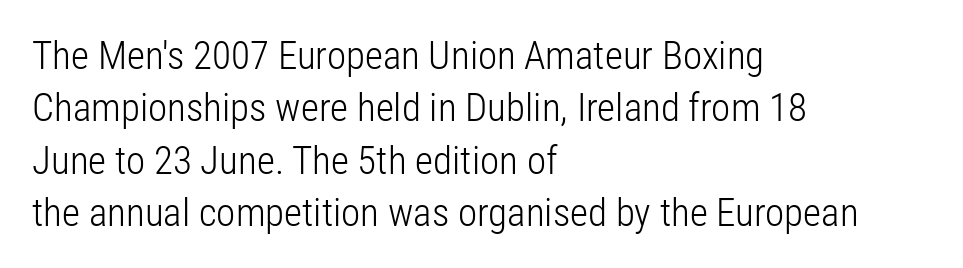
The image shows 39 px light, condensed sans-serif type, upright; set left-aligned, normal line spacing (1.34x), normal letter spacing, not underlined; low stroke contrast and a medium x-height.
